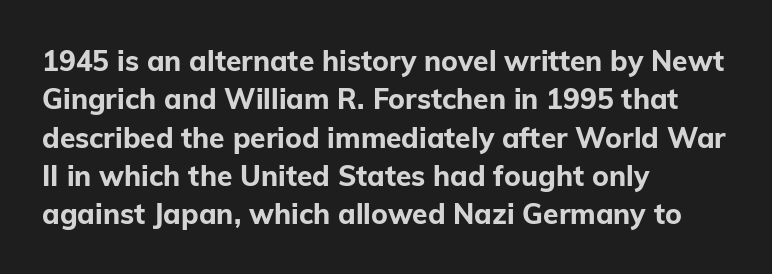
{"serif": "no", "italic": "no", "bold": "yes", "weight": "bold", "width": "normal", "stroke_contrast": "low", "x_height": "medium", "monospaced": "no", "underline": "no", "align": "left", "line_spacing": "normal", "line_spacing_ratio": 1.37, "letter_spacing": "normal", "letter_spacing_em": 0.0, "glyph_px": 28}
